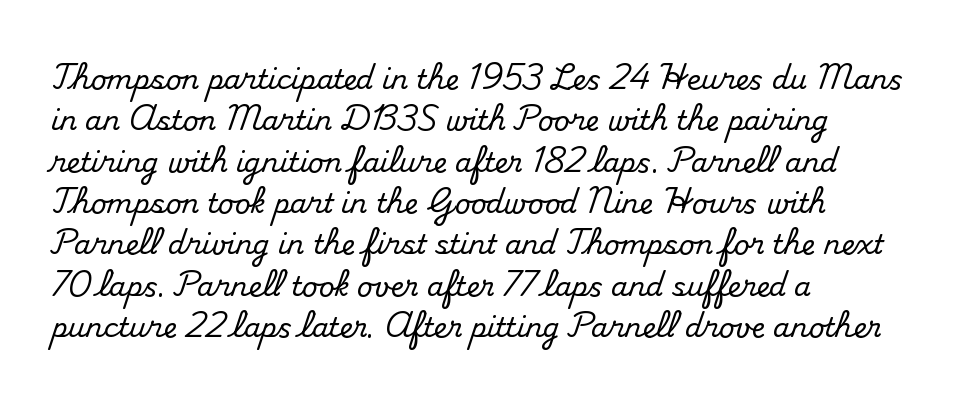
The image shows 27 px text type; set left-aligned, normal line spacing (1.53x), normal letter spacing, not underlined.
